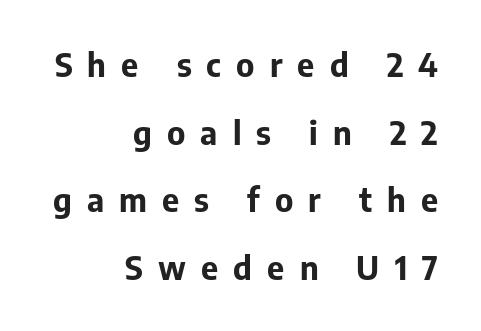
Q: Is the text bold? A: Yes.
Q: Is the text italic (slanted)? A: No, it is upright.
Q: Is the typeface a serif or a sans-serif typeface? A: Sans-serif.
Q: Is the text underlined? A: No.
Q: How is the paragraph aligned? A: Right-aligned.
Q: Is the spacing between letters normal or unusually wide? A: Unusually wide.
Q: Is the spacing between lines tight, normal or loose? A: Loose.
Q: Width (condensed, normal, or wide)? A: Normal.
Q: Stroke contrast? A: Low.
Q: x-height? A: Medium.
Q: Monospaced? A: No.
